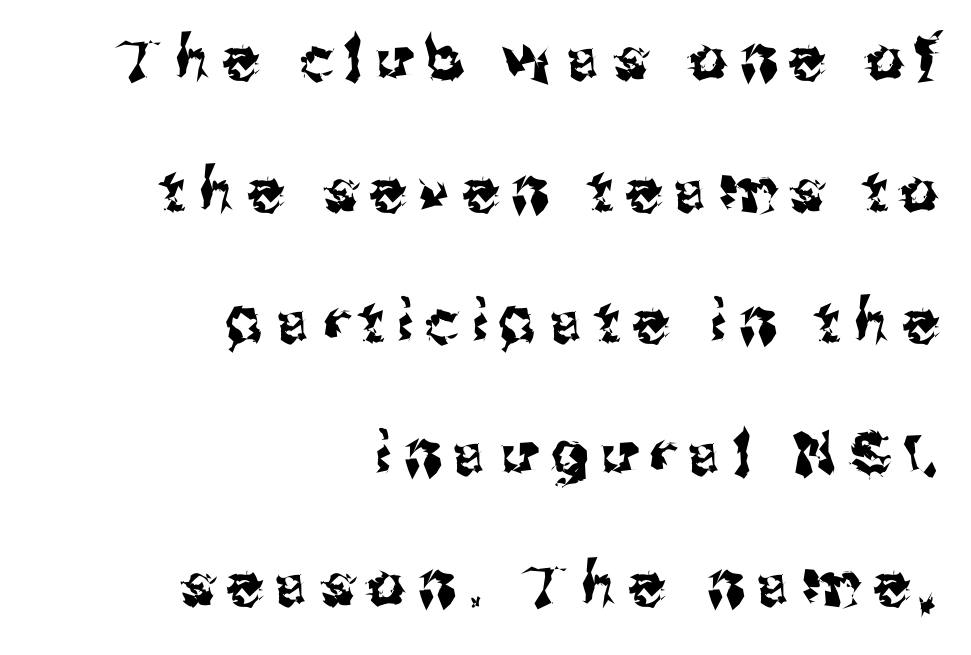
{"serif": "no", "italic": "no", "width": "normal", "stroke_contrast": "medium", "x_height": "medium", "monospaced": "no", "underline": "no", "align": "right", "line_spacing": "loose", "line_spacing_ratio": 2.23, "letter_spacing": "wide", "letter_spacing_em": 0.22, "glyph_px": 59}
